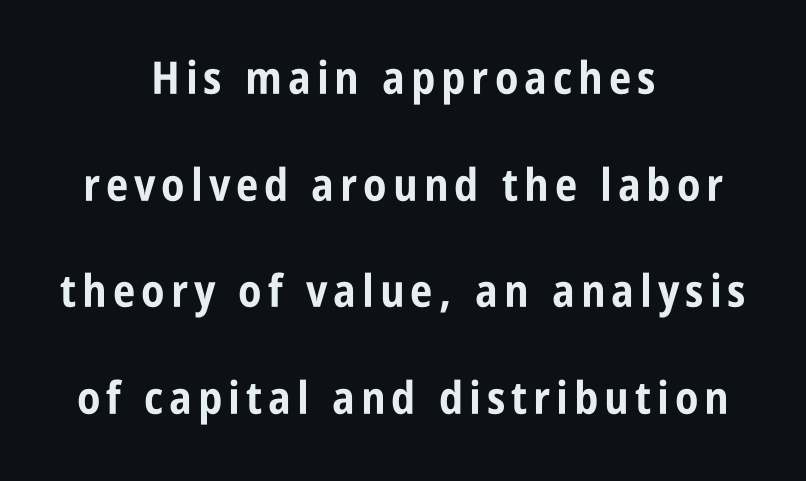
{"serif": "no", "italic": "no", "bold": "yes", "weight": "bold", "width": "condensed", "stroke_contrast": "low", "x_height": "large", "monospaced": "no", "underline": "no", "align": "center", "line_spacing": "loose", "line_spacing_ratio": 2.37, "glyph_px": 45}
